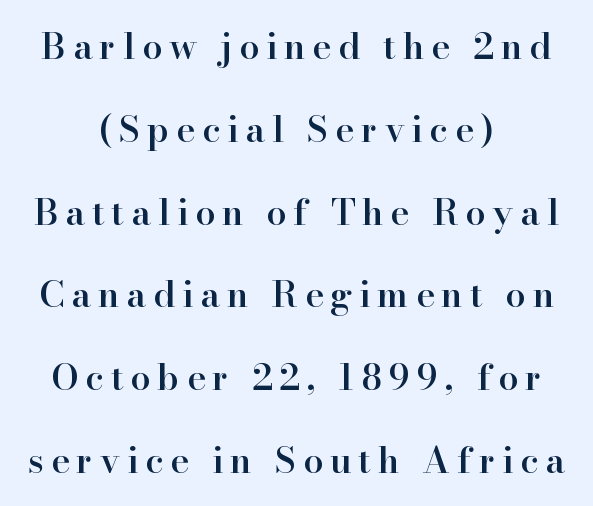
The image shows 36 px semibold serif type, upright; set centered, loose line spacing (2.3x), not underlined; high stroke contrast and a small x-height.
